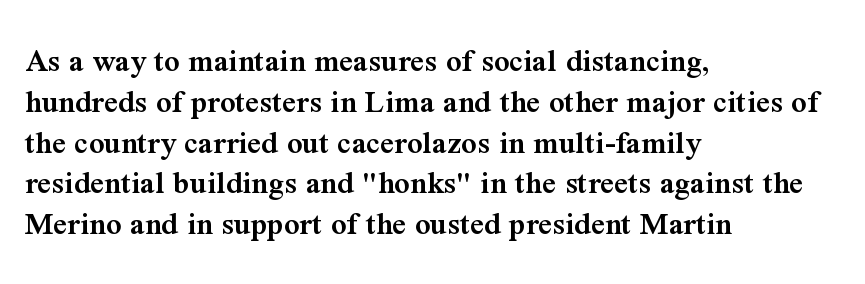
Horizontal alignment here is leftward, the default for most running prose. Inter-character spacing is left at the font's built-in metrics. Each letter keeps its own natural width here, so spacing adapts to shape. The characters look somewhat weighty, a semibold short of true bold. The typography opts for an upright posture over an oblique one. In terms of letterform style, serifs are clearly present.
